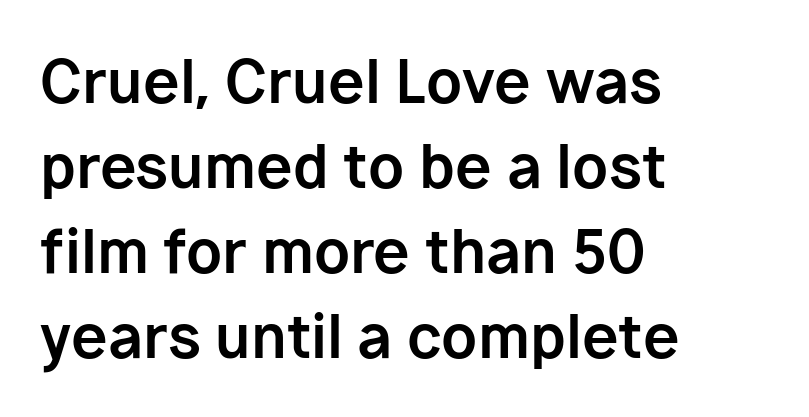
Line starts are locked; line ends wander. Only glyphs here, with clear space below each row. Do the characters align in a grid? No, the font is proportional. The gaps between neighbouring characters are ordinary and unremarkable.
